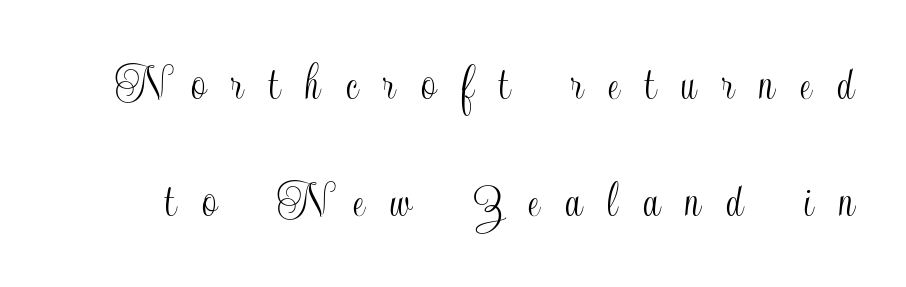
Q: Is the text italic (slanted)? A: Yes.
Q: Is the text underlined? A: No.
Q: Is the spacing between letters normal or unusually wide? A: Unusually wide.
Q: Is the spacing between lines tight, normal or loose? A: Loose.
Q: Width (condensed, normal, or wide)? A: Condensed.
Q: x-height? A: Small.
Q: Monospaced? A: No.
